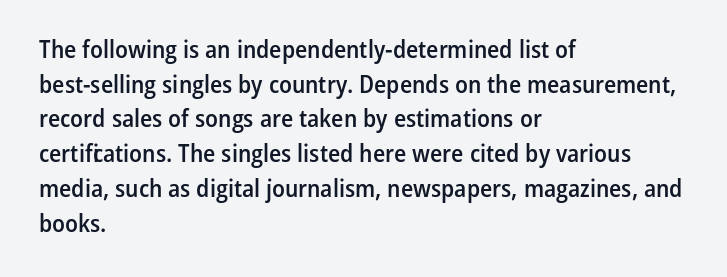
Q: Is the text bold? A: Semi-bold.
Q: Is the text italic (slanted)? A: No, it is upright.
Q: Is the text underlined? A: No.
Q: How is the paragraph aligned? A: Left-aligned.
Q: Is the spacing between letters normal or unusually wide? A: Normal.
Q: Is the spacing between lines tight, normal or loose? A: Normal.
